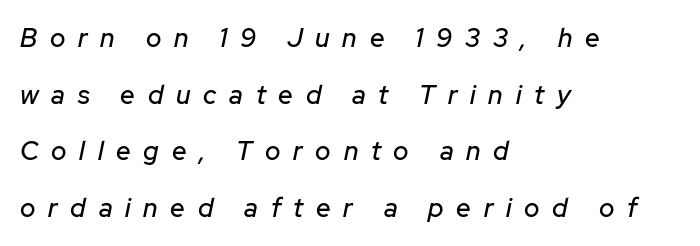
Q: Is the text italic (slanted)? A: Yes, it leans right by about 12 degrees.
Q: Is the text underlined? A: No.
Q: How is the paragraph aligned? A: Left-aligned.
Q: Is the spacing between letters normal or unusually wide? A: Unusually wide.
Q: Is the spacing between lines tight, normal or loose? A: Loose.
